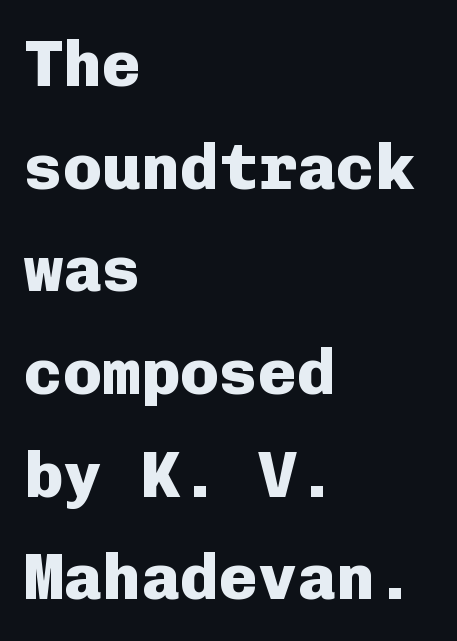
The image shows 65 px heavy sans-serif type, upright, monospaced; set left-aligned, normal line spacing (1.58x), normal letter spacing, not underlined; low stroke contrast and a medium x-height.
